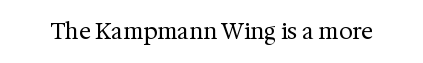
{"italic": "no", "bold": "no", "underline": "no", "letter_spacing": "normal", "letter_spacing_em": 0.0, "glyph_px": 22}
